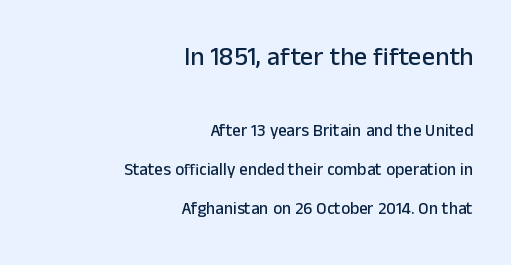
Q: Is the text italic (slanted)? A: No, it is upright.
Q: Is the text underlined? A: No.
Q: How is the paragraph aligned? A: Right-aligned.
Q: Is the spacing between letters normal or unusually wide? A: Normal.
Q: Is the spacing between lines tight, normal or loose? A: Loose.
Q: Which block of text is set in a larger size, the first (top) or the second (bottom)? A: The first (top) one.
